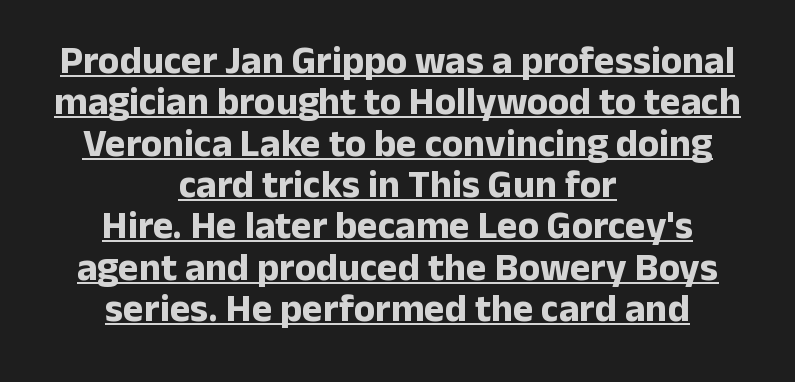
The image shows 39 px bold sans-serif type, upright; set centered, tight line spacing (1.06x), normal letter spacing, underlined; low stroke contrast and a medium x-height.
